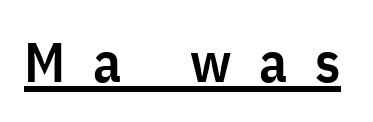
The image shows 56 px semibold, condensed sans-serif type, upright; set unusually wide letter spacing (+0.5 em), underlined; low stroke contrast and a medium x-height.
